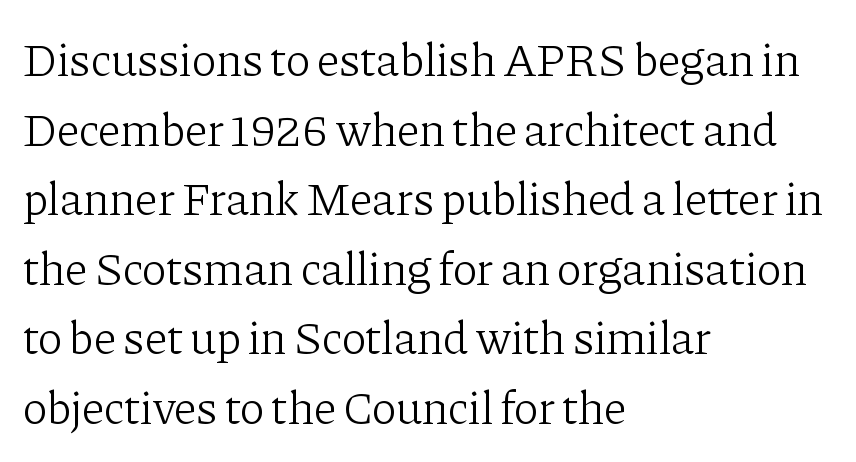
{"serif": "yes", "italic": "no", "bold": "no", "weight": "light", "width": "normal", "stroke_contrast": "low", "x_height": "medium", "monospaced": "no", "underline": "no", "align": "left", "line_spacing": "normal", "line_spacing_ratio": 1.48, "letter_spacing": "normal", "letter_spacing_em": 0.0, "glyph_px": 47}
